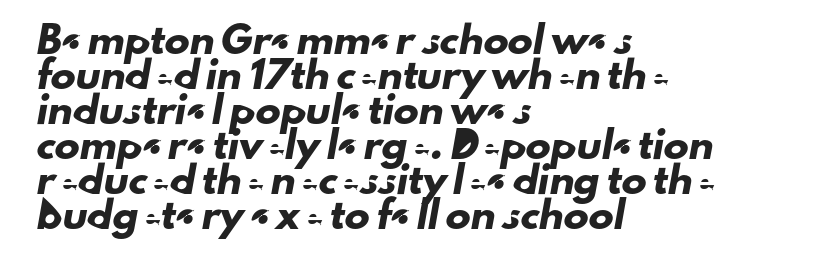
The space beneath each line is pristine and unruled. Short and long lines alike share a common starting point at left. Interline gaps are of average width in this sample. The type is set solid horizontally, with unmodified tracking.
